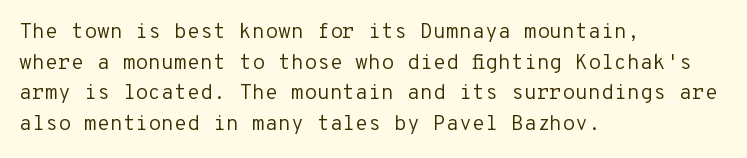
Q: Is the text bold? A: No.
Q: Is the text italic (slanted)? A: No, it is upright.
Q: Is the text underlined? A: No.
Q: How is the paragraph aligned? A: Left-aligned.
Q: Is the spacing between letters normal or unusually wide? A: Normal.
Q: Is the spacing between lines tight, normal or loose? A: Normal.
